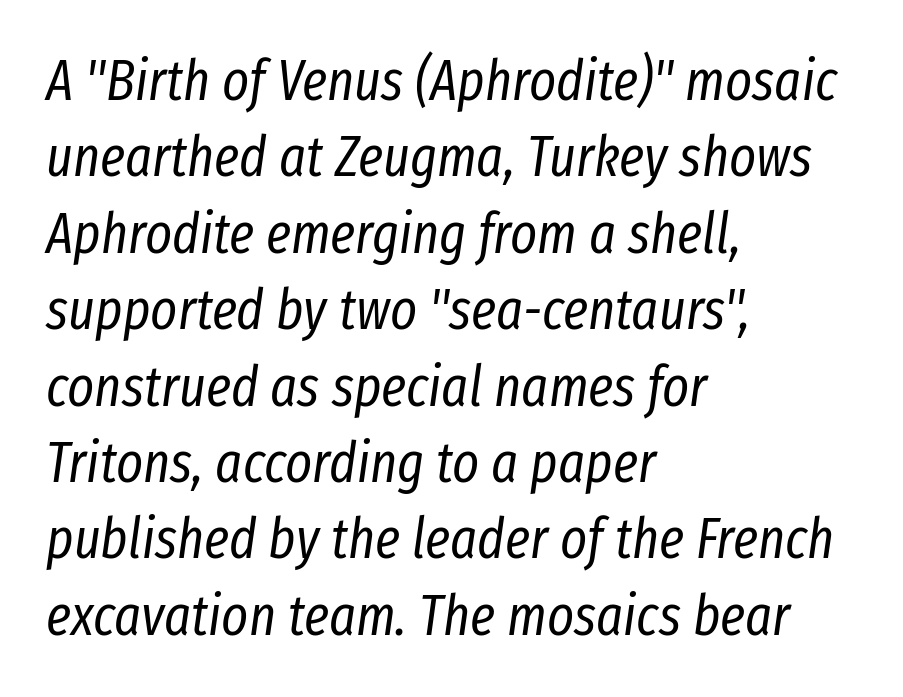
These glyphs show unthickened strokes, regular width or finer. In CSS terms this would be text-align: left. The letters sit at their default tracking, neither squeezed nor spread. The rendering uses natural spacing where letterforms have individual widths.
